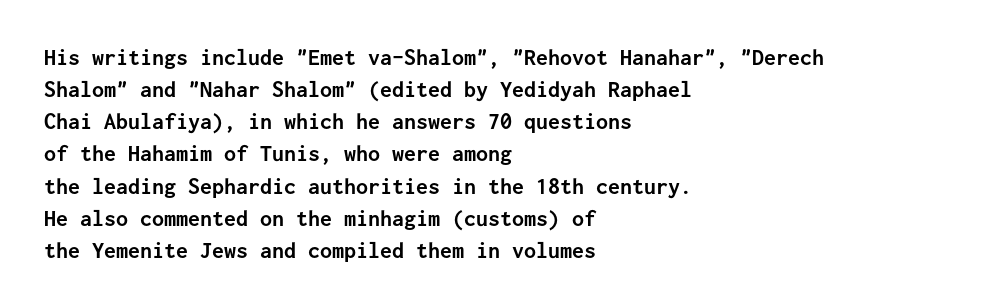
{"italic": "no", "bold": "yes", "underline": "no", "align": "left", "line_spacing": "normal", "line_spacing_ratio": 1.34, "letter_spacing": "normal", "letter_spacing_em": 0.0, "glyph_px": 24}
